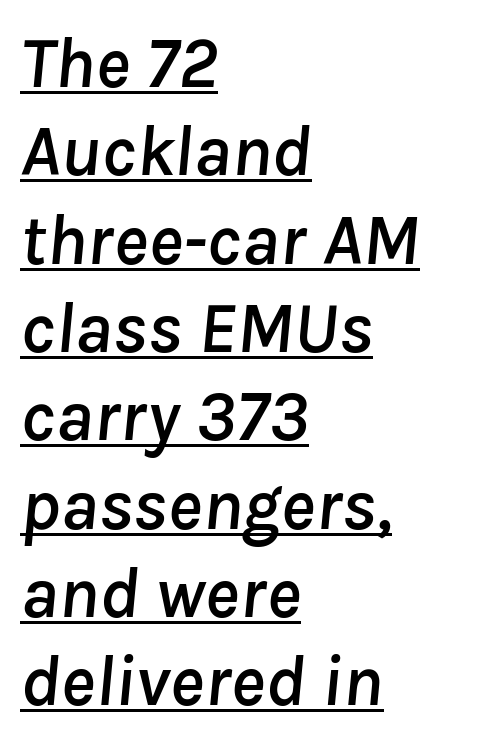
Q: Is the text italic (slanted)? A: Yes, it leans right by about 8 degrees.
Q: Is the text underlined? A: Yes.
Q: How is the paragraph aligned? A: Left-aligned.
Q: Is the spacing between letters normal or unusually wide? A: Normal.
Q: Width (condensed, normal, or wide)? A: Normal.
Q: Stroke contrast? A: Low.
Q: x-height? A: Medium.
Q: Monospaced? A: No.
